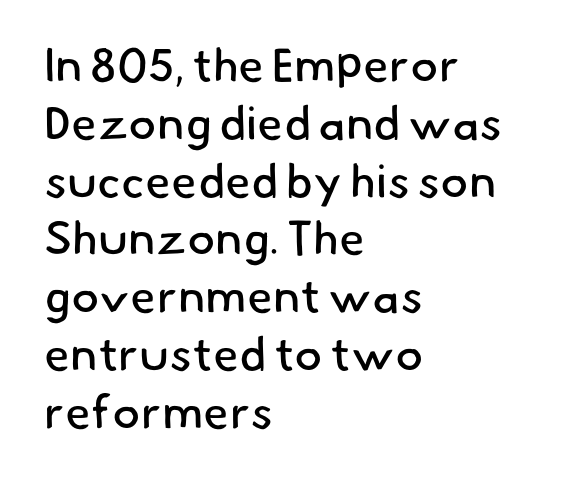
Q: Is the text bold? A: No.
Q: Is the typeface a serif or a sans-serif typeface? A: Sans-serif.
Q: Is the text underlined? A: No.
Q: How is the paragraph aligned? A: Left-aligned.
Q: Is the spacing between letters normal or unusually wide? A: Normal.
Q: Width (condensed, normal, or wide)? A: Normal.
Q: Stroke contrast? A: Low.
Q: x-height? A: Small.
Q: Monospaced? A: No.
